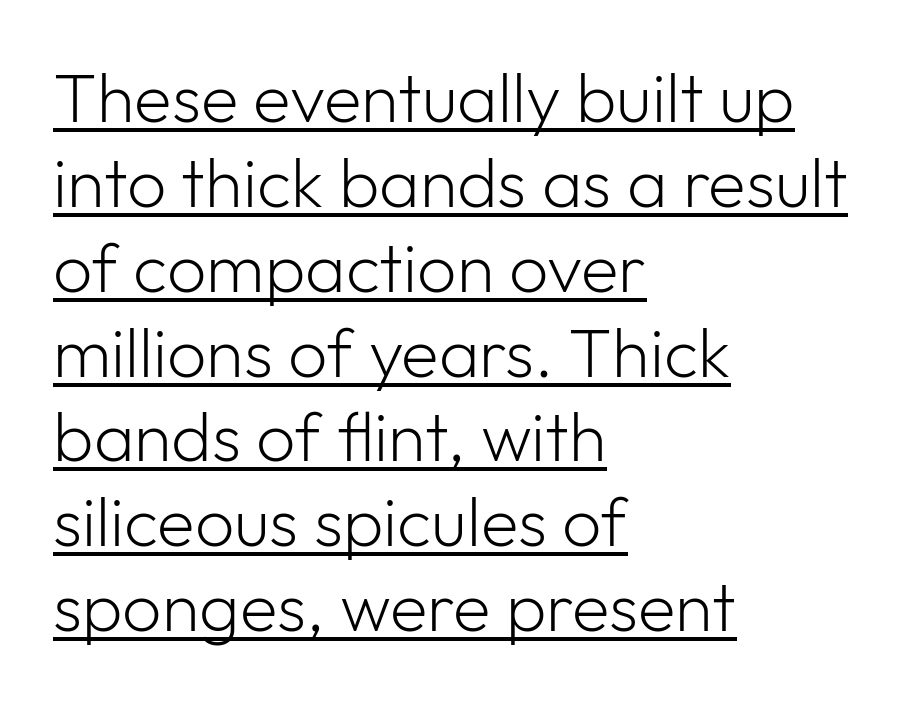
The image shows 69 px light sans-serif type, upright; set left-aligned, line spacing 1.23x, normal letter spacing, underlined; low stroke contrast and a medium x-height.
